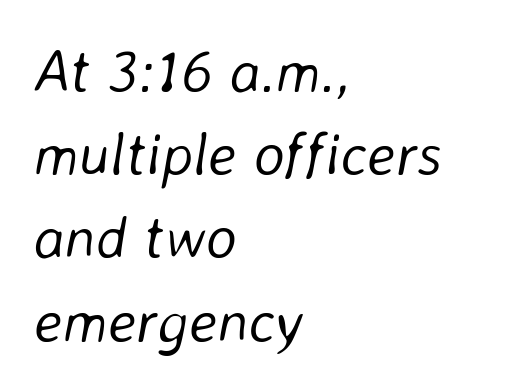
{"italic": "yes", "lean": "right", "slant_degrees": 8, "bold": "no", "weight": "light", "width": "normal", "stroke_contrast": "low", "x_height": "medium", "monospaced": "no", "underline": "no", "align": "left", "line_spacing": "normal", "line_spacing_ratio": 1.41, "letter_spacing": "normal", "letter_spacing_em": 0.0, "glyph_px": 59}
